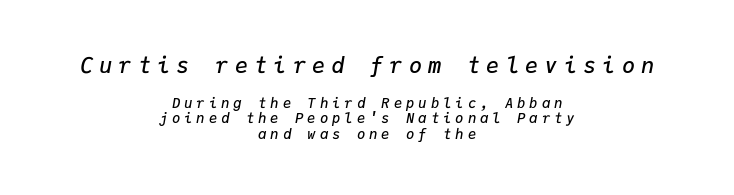
Q: Is the text bold? A: Semi-bold.
Q: Is the text italic (slanted)? A: Yes, it leans right by about 9 degrees.
Q: Is the text underlined? A: No.
Q: How is the paragraph aligned? A: Centered.
Q: Is the spacing between letters normal or unusually wide? A: Unusually wide.
Q: Is the spacing between lines tight, normal or loose? A: Tight.
Q: Which block of text is set in a larger size, the first (top) or the second (bottom)? A: The first (top) one.
